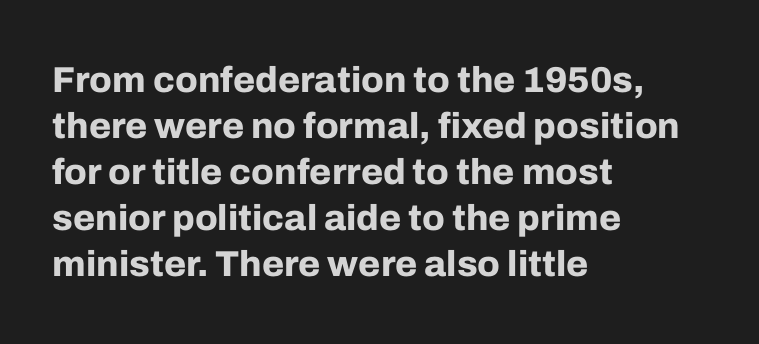
The image shows 36 px bold sans-serif type, upright; set left-aligned, normal line spacing (1.28x), normal letter spacing, not underlined; low stroke contrast and a medium x-height.
